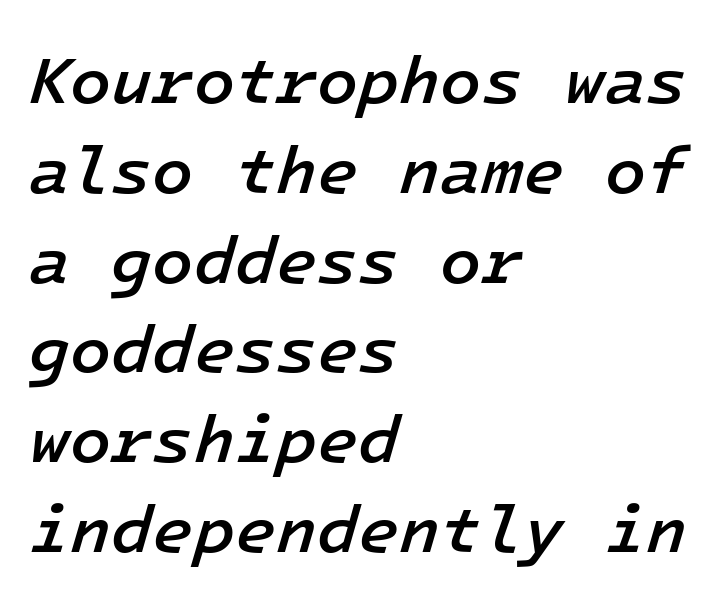
Q: Is the text bold? A: Semi-bold.
Q: Is the text italic (slanted)? A: Yes, it leans right by about 16 degrees.
Q: Is the text underlined? A: No.
Q: How is the paragraph aligned? A: Left-aligned.
Q: Is the spacing between letters normal or unusually wide? A: Normal.
Q: Is the spacing between lines tight, normal or loose? A: Normal.
Q: Width (condensed, normal, or wide)? A: Normal.
Q: Stroke contrast? A: Low.
Q: x-height? A: Medium.
Q: Monospaced? A: Yes.
